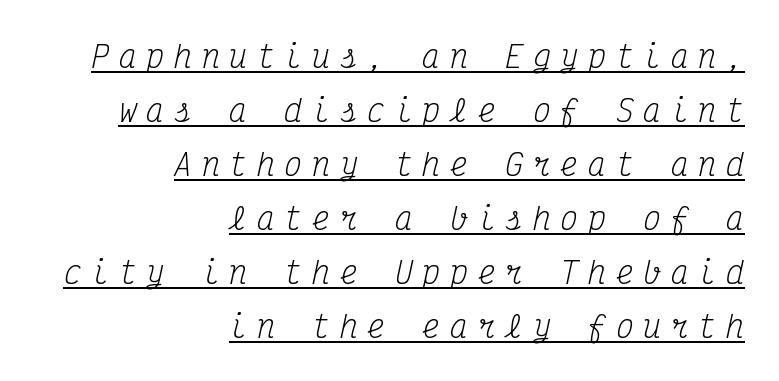
Q: Is the text bold? A: No.
Q: Is the text italic (slanted)? A: Yes, it leans right by about 12 degrees.
Q: Is the typeface a serif or a sans-serif typeface? A: Serif.
Q: Is the text underlined? A: Yes.
Q: How is the paragraph aligned? A: Right-aligned.
Q: Is the spacing between letters normal or unusually wide? A: Unusually wide.
Q: Width (condensed, normal, or wide)? A: Condensed.
Q: Stroke contrast? A: Medium.
Q: x-height? A: Medium.
Q: Monospaced? A: Yes.
